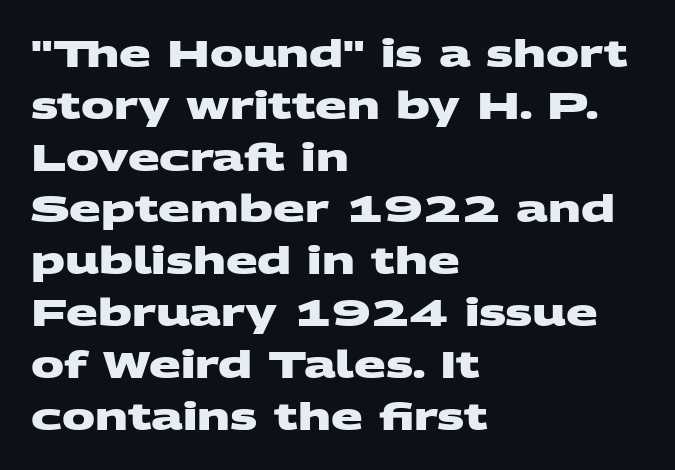
The image shows 37 px heavy, wide sans-serif type; set left-aligned, normal line spacing (1.4x), normal letter spacing, not underlined; medium stroke contrast and a large x-height.
